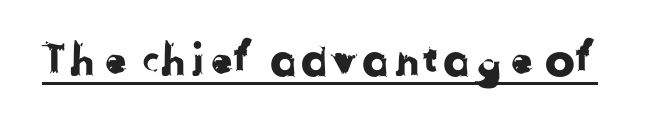
The string is rendered with underlining switched on. The horizontal fit of the characters is conventional and even. These lines are rendered in a variable-pitch font. The face used here is a sans, in the tradition of grotesques and geometrics.
